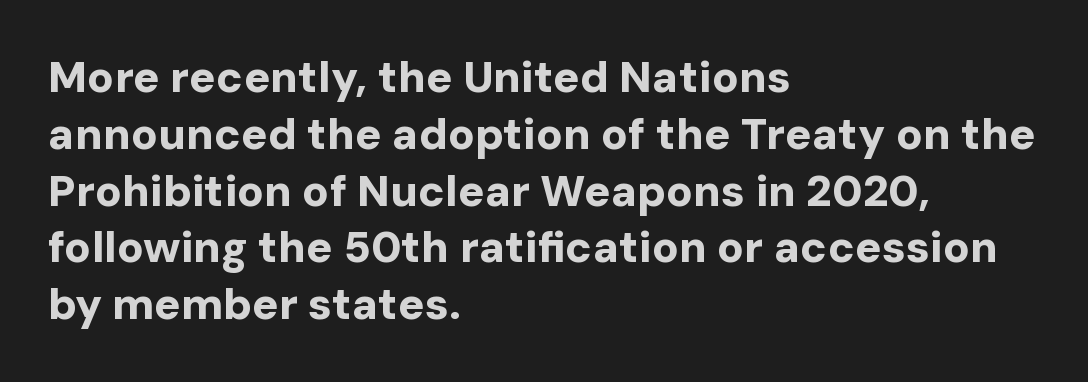
The characters display no serif detailing; their extremities are plain. Weight check: bold — yes, fully. The face used here is rendered with its standard letterfit. The glyphs are unaccompanied by any horizontal stroke below them. Think of a printed novel: that variable character pitch is what you see here. Compared with a centered layout, this one pins lines to the left instead.
